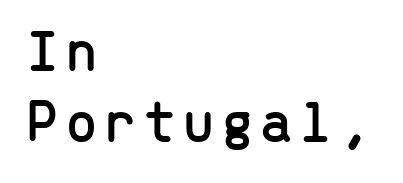
The text block is weighted toward the left margin, trailing off unevenly rightward. Nothing sits at the stroke ends, so this counts as sans-serif. This is the regular roman posture of the typeface. Descender tails drop into unmarked territory.
